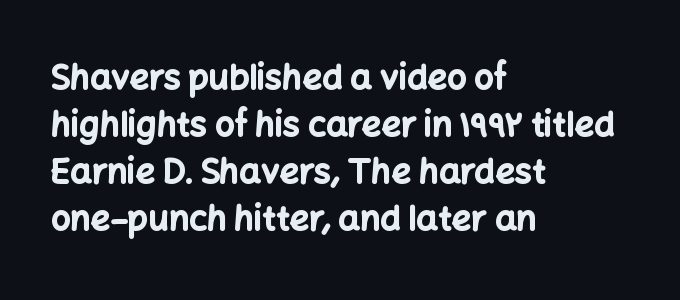
The image shows 34 px bold sans-serif type, upright; set left-aligned, normal line spacing (1.38x), normal letter spacing, not underlined; low stroke contrast and a medium x-height.
